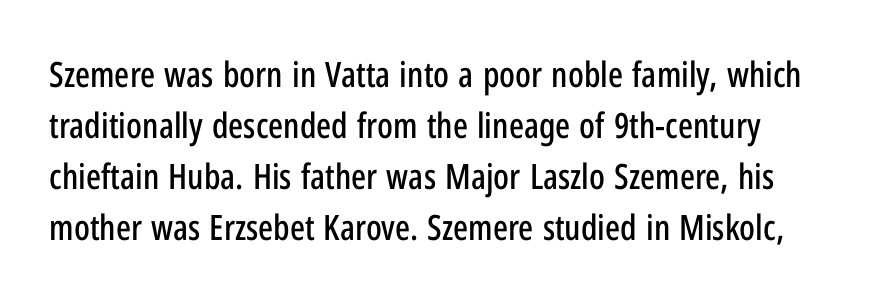
Q: Is the text italic (slanted)? A: No, it is upright.
Q: Is the typeface a serif or a sans-serif typeface? A: Sans-serif.
Q: Is the text underlined? A: No.
Q: Is the spacing between letters normal or unusually wide? A: Normal.
Q: Is the spacing between lines tight, normal or loose? A: Normal.
Q: Width (condensed, normal, or wide)? A: Condensed.
Q: Stroke contrast? A: Low.
Q: x-height? A: Medium.
Q: Monospaced? A: No.
